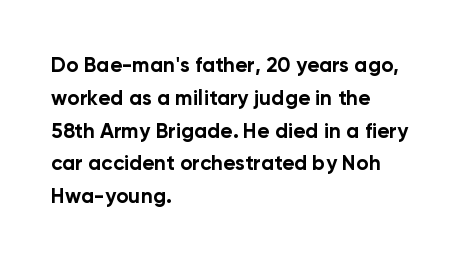
{"italic": "no", "bold": "yes", "underline": "no", "align": "left", "line_spacing": "normal", "line_spacing_ratio": 1.56, "letter_spacing": "normal", "letter_spacing_em": 0.0, "glyph_px": 21}
